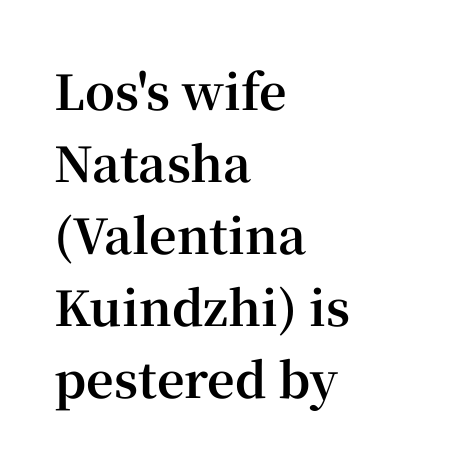
No word sits above an underline. Observe the ordinary spacing: letters are neighbours, not strangers. Interline gaps are of average width in this sample. Type style note: has serifs. The rendering uses a bold face; every stroke is thick and dark.
